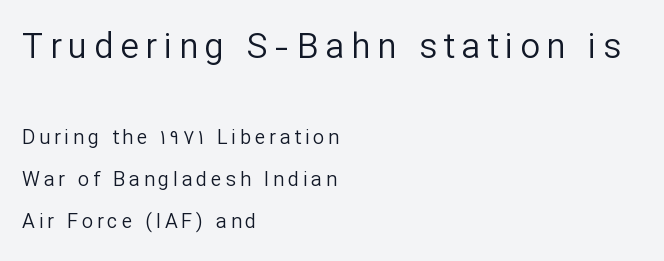
Q: Is the text bold? A: No.
Q: Is the text italic (slanted)? A: No, it is upright.
Q: Is the typeface a serif or a sans-serif typeface? A: Sans-serif.
Q: Is the text underlined? A: No.
Q: How is the paragraph aligned? A: Left-aligned.
Q: Is the spacing between lines tight, normal or loose? A: Loose.
Q: Which block of text is set in a larger size, the first (top) or the second (bottom)? A: The first (top) one.
Q: Width (condensed, normal, or wide)? A: Normal.
Q: Stroke contrast? A: Low.
Q: x-height? A: Medium.
Q: Monospaced? A: No.
